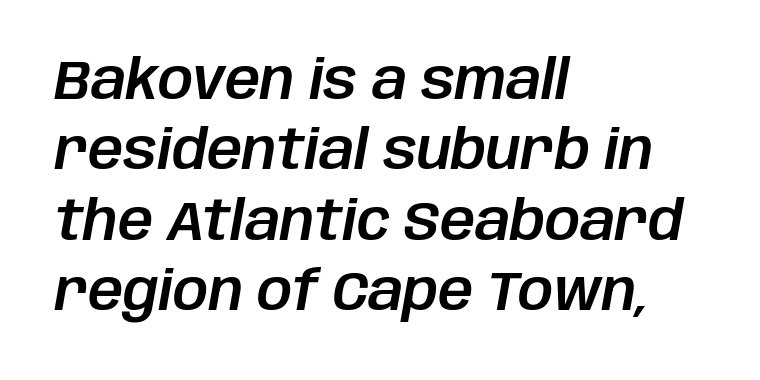
{"italic": "yes", "lean": "right", "slant_degrees": 10, "width": "normal", "stroke_contrast": "low", "x_height": "large", "monospaced": "no", "underline": "no", "align": "left", "line_spacing": "normal", "line_spacing_ratio": 1.28, "letter_spacing": "normal", "letter_spacing_em": 0.0, "glyph_px": 55}
